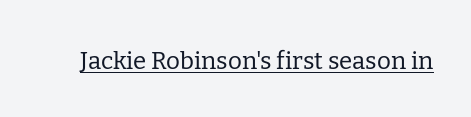
Q: Is the text bold? A: No.
Q: Is the text italic (slanted)? A: No, it is upright.
Q: Is the text underlined? A: Yes.
Q: Is the spacing between letters normal or unusually wide? A: Normal.
